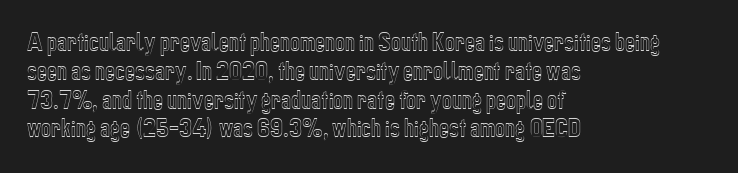
The image shows 21 px text type, upright; set left-aligned, normal line spacing (1.37x), normal letter spacing, not underlined.
